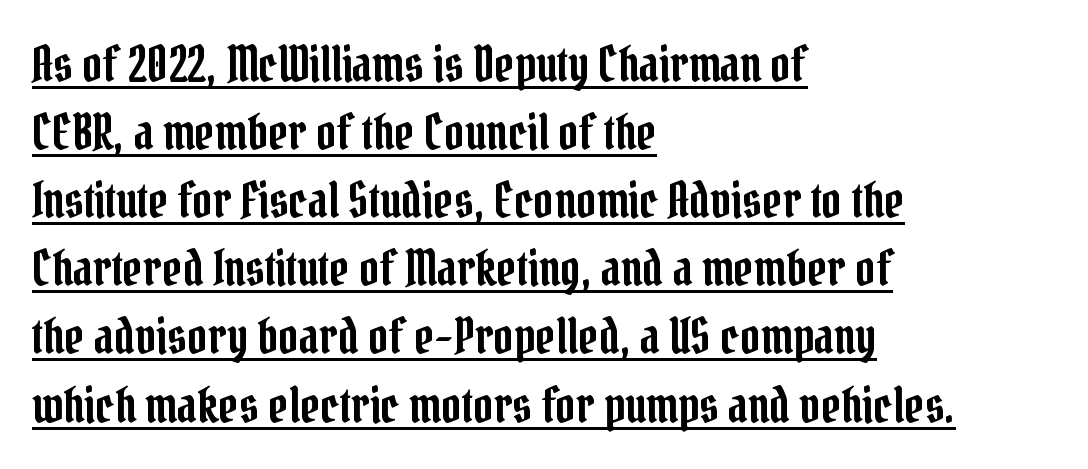
Q: Is the text italic (slanted)? A: No, it is upright.
Q: Is the typeface a serif or a sans-serif typeface? A: Serif.
Q: Is the text underlined? A: Yes.
Q: How is the paragraph aligned? A: Left-aligned.
Q: Is the spacing between letters normal or unusually wide? A: Normal.
Q: Is the spacing between lines tight, normal or loose? A: Normal.
Q: Width (condensed, normal, or wide)? A: Condensed.
Q: Stroke contrast? A: Low.
Q: x-height? A: Medium.
Q: Monospaced? A: No.
